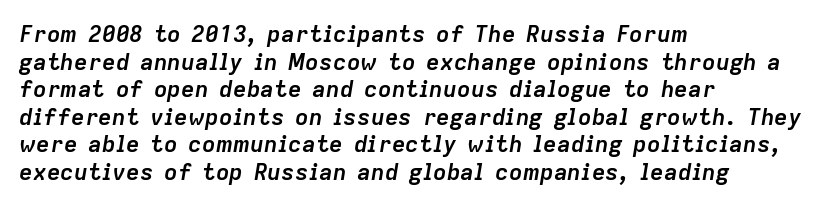
Q: Is the text bold? A: Yes.
Q: Is the text italic (slanted)? A: Yes, it leans right by about 9 degrees.
Q: Is the text underlined? A: No.
Q: How is the paragraph aligned? A: Left-aligned.
Q: Is the spacing between letters normal or unusually wide? A: Normal.
